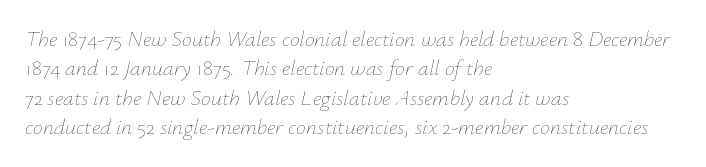
The lines in this sample share a left origin and differ only in where they stop. The lettering tilts uniformly, giving the passage an italic look. The letterforms sit at book weight or below. Clear beneath every line of the passage. You could call the tracking neutral — neither tight nor loose. The rendering uses a moderate line-height, typical for paragraphs.
